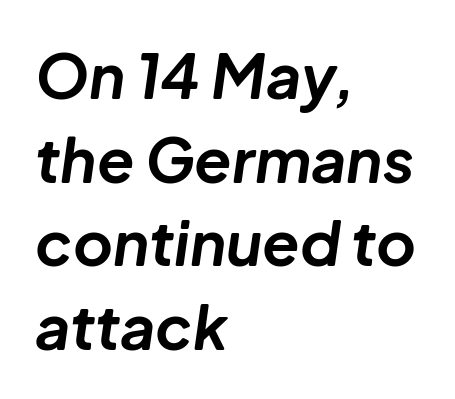
The image shows 61 px bold type, italic (leaning right); set left-aligned, normal line spacing (1.37x), normal letter spacing, not underlined; low stroke contrast and a medium x-height.
